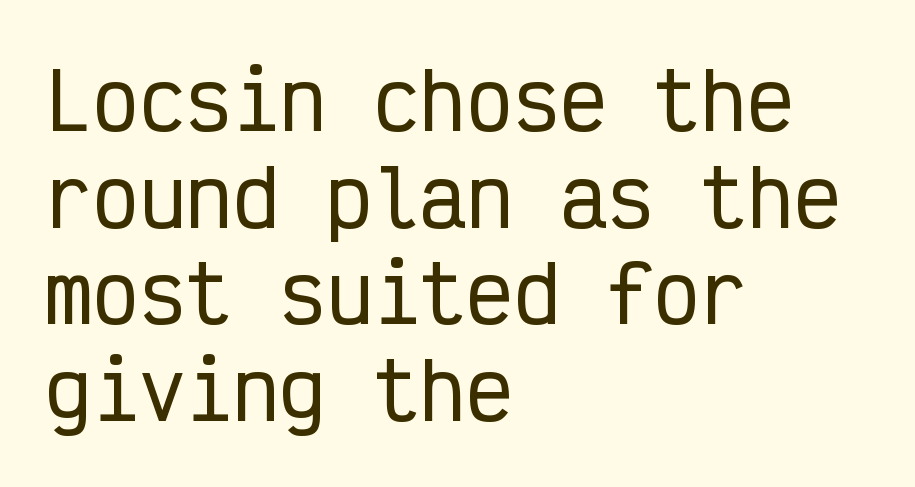
The image shows 78 px condensed sans-serif type, upright, monospaced; set left-aligned, line spacing 1.24x, normal letter spacing, not underlined; low stroke contrast and a medium x-height.
